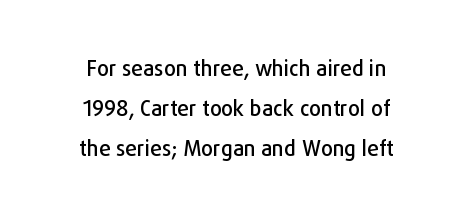
Q: Is the text italic (slanted)? A: No, it is upright.
Q: Is the text underlined? A: No.
Q: How is the paragraph aligned? A: Centered.
Q: Is the spacing between letters normal or unusually wide? A: Normal.
Q: Is the spacing between lines tight, normal or loose? A: Loose.
